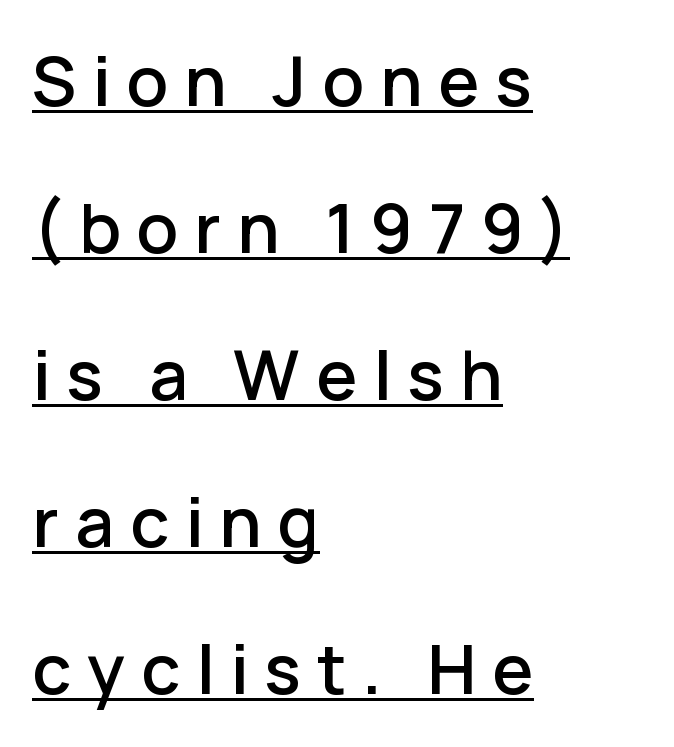
{"serif": "no", "italic": "no", "width": "normal", "stroke_contrast": "low", "x_height": "medium", "monospaced": "no", "underline": "yes", "align": "left", "line_spacing": "loose", "line_spacing_ratio": 2.13, "letter_spacing": "wide", "letter_spacing_em": 0.23, "glyph_px": 69}
